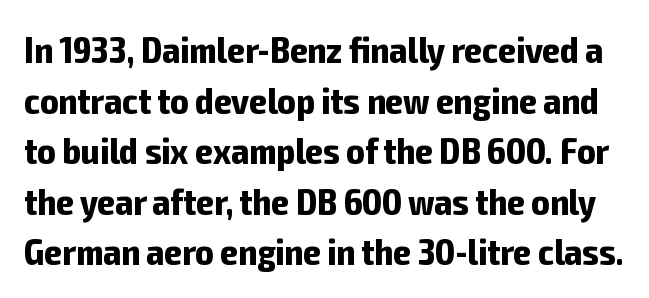
Q: Is the text bold? A: Yes.
Q: Is the text italic (slanted)? A: No, it is upright.
Q: Is the typeface a serif or a sans-serif typeface? A: Sans-serif.
Q: Is the text underlined? A: No.
Q: Is the spacing between letters normal or unusually wide? A: Normal.
Q: Is the spacing between lines tight, normal or loose? A: Normal.
Q: Width (condensed, normal, or wide)? A: Condensed.
Q: Stroke contrast? A: Low.
Q: x-height? A: Medium.
Q: Monospaced? A: No.
